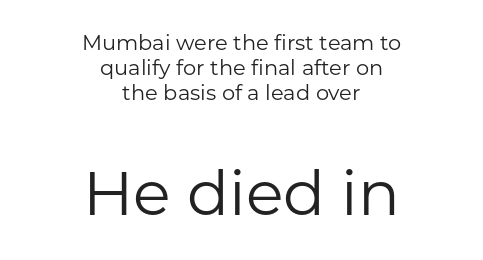
Glyph-to-glyph distance matches everyday printed text. Heaviness? Minimal to ordinary, like unemphasized prose. The letters stand straight up with perfectly vertical stems. Bigger letters appear in the bottom chunk; the top chunk is reduced.
